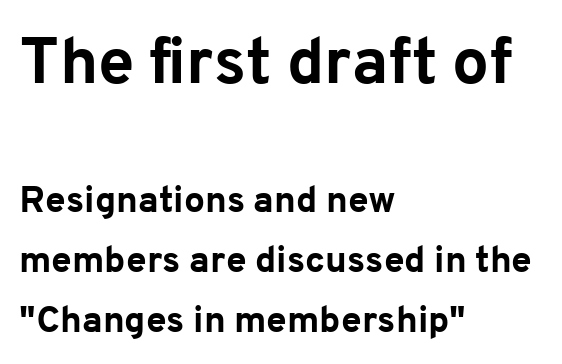
{"serif": "no", "italic": "no", "bold": "yes", "weight": "bold", "width": "normal", "stroke_contrast": "low", "x_height": "medium", "monospaced": "no", "underline": "no", "align": "left", "line_spacing": "normal", "line_spacing_ratio": 1.62, "letter_spacing": "normal", "letter_spacing_em": 0.0, "larger_block": "first", "size_ratio": 1.76, "glyph_px": 65}
